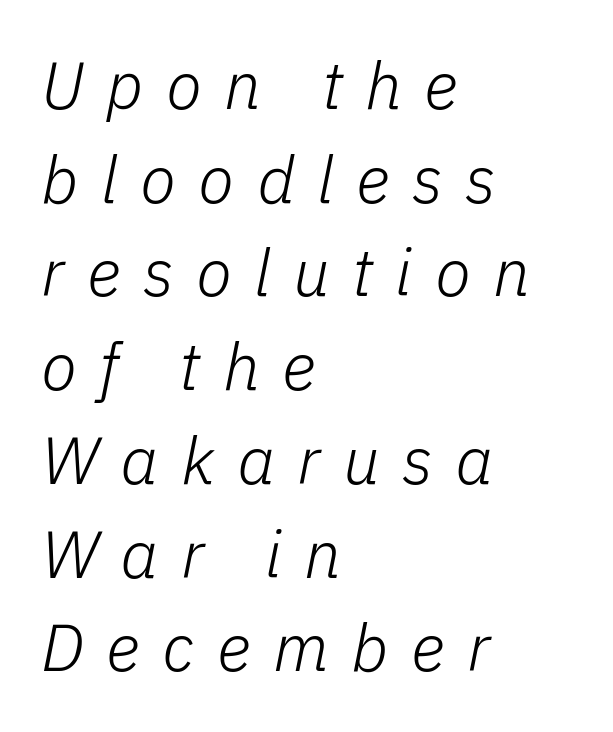
The image shows 66 px light type, italic (leaning right); set left-aligned, normal line spacing (1.42x), unusually wide letter spacing (+0.34 em), not underlined; low stroke contrast and a medium x-height.
